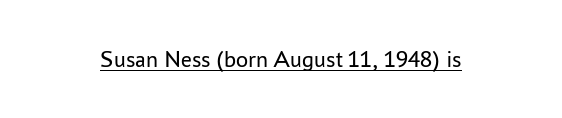
{"italic": "no", "bold": "no", "underline": "yes", "letter_spacing": "normal", "letter_spacing_em": 0.0, "glyph_px": 24}
